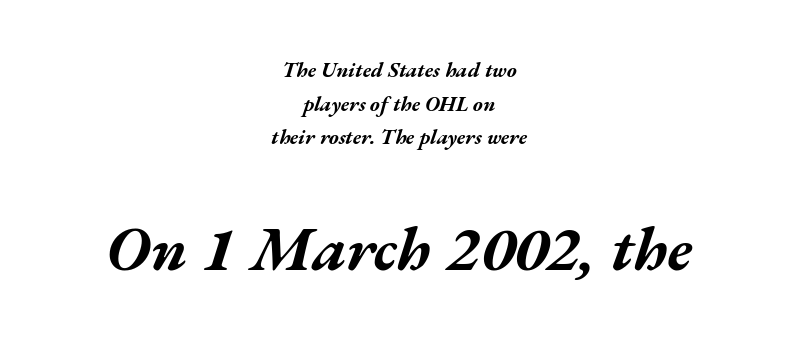
The image shows 63 px bold, wide type, italic (leaning right); set centered, normal line spacing (1.6x), normal letter spacing, not underlined; the second (bottom) block is 3.0x larger; medium stroke contrast and a medium x-height.
